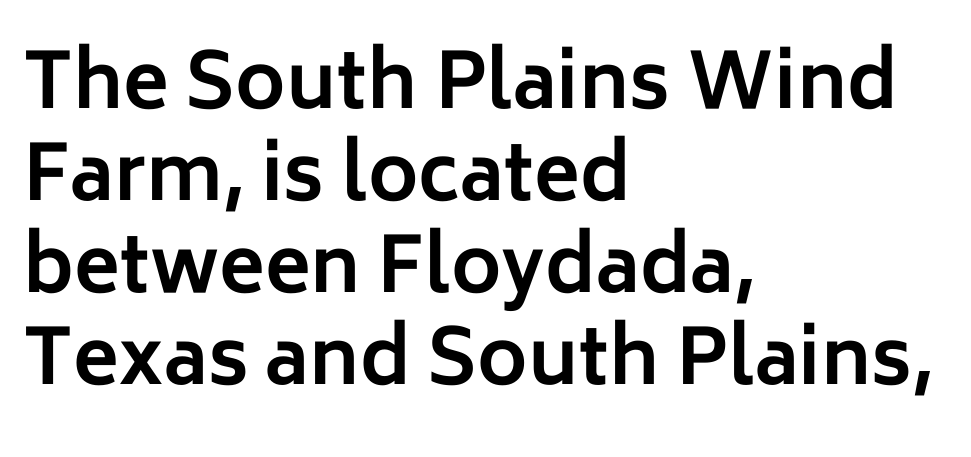
The image shows 76 px bold sans-serif type, upright; set left-aligned, line spacing 1.21x, normal letter spacing, not underlined; low stroke contrast and a medium x-height.
